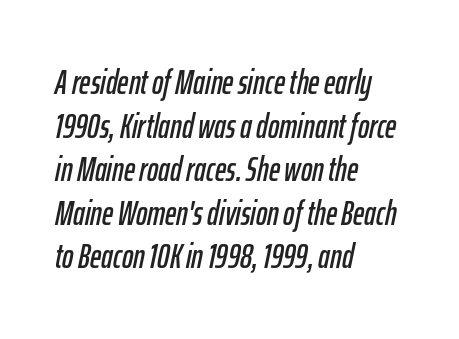
This block has exactly the height ordinary leading produces. Underlining? Definitely not there. Compared with a centered layout, this one pins lines to the left instead. Words appear dense and cohesive because spacing is normal.
